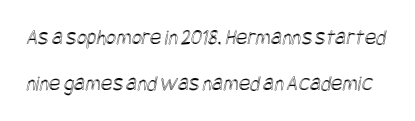
Q: Is the text underlined? A: No.
Q: Is the spacing between letters normal or unusually wide? A: Normal.
Q: Is the spacing between lines tight, normal or loose? A: Loose.
